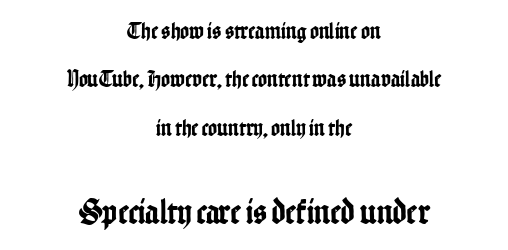
{"serif": "no", "italic": "no", "width": "condensed", "stroke_contrast": "low", "x_height": "medium", "monospaced": "no", "underline": "no", "align": "center", "line_spacing": "loose", "line_spacing_ratio": 2.02, "letter_spacing": "normal", "letter_spacing_em": 0.0, "larger_block": "second", "size_ratio": 1.5, "glyph_px": 36}
